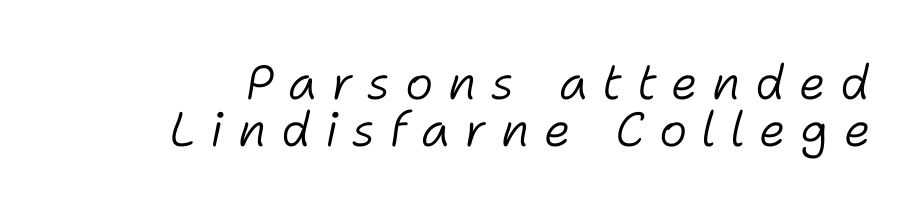
Q: Is the text bold? A: No.
Q: Is the text italic (slanted)? A: Yes, it leans right by about 11 degrees.
Q: Is the text underlined? A: No.
Q: Is the spacing between letters normal or unusually wide? A: Unusually wide.
Q: Is the spacing between lines tight, normal or loose? A: Tight.
Q: Width (condensed, normal, or wide)? A: Normal.
Q: Stroke contrast? A: Low.
Q: x-height? A: Medium.
Q: Monospaced? A: No.
